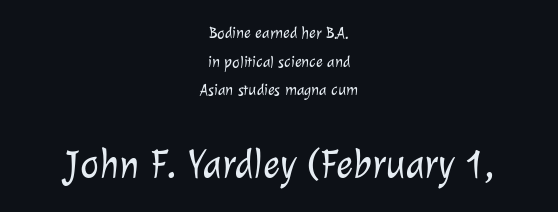
Q: Is the text bold? A: No.
Q: Is the typeface a serif or a sans-serif typeface? A: Sans-serif.
Q: Is the text underlined? A: No.
Q: How is the paragraph aligned? A: Centered.
Q: Is the spacing between letters normal or unusually wide? A: Normal.
Q: Which block of text is set in a larger size, the first (top) or the second (bottom)? A: The second (bottom) one.
Q: Width (condensed, normal, or wide)? A: Normal.
Q: Stroke contrast? A: Low.
Q: x-height? A: Medium.
Q: Monospaced? A: No.
